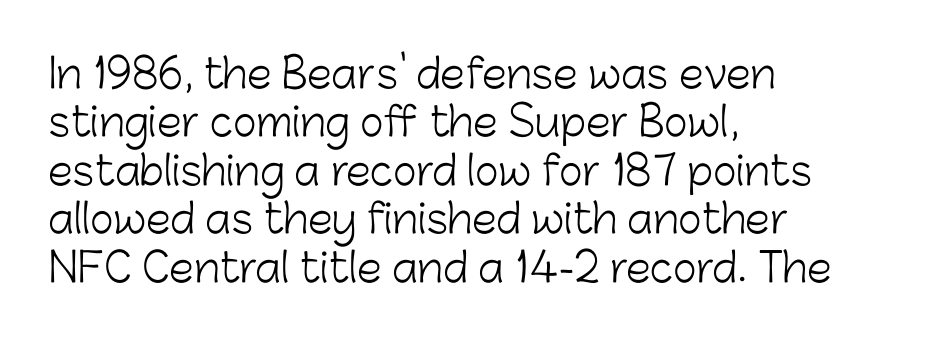
This sample uses plain, unmodified letter spacing. Varying glyph widths throughout — classic text-font behaviour. Classification — sans serif. The lettering holds an erect, upright posture throughout. The letters look calm and open, with moderate or lighter stems. The compositor pushed each line to the left boundary.
